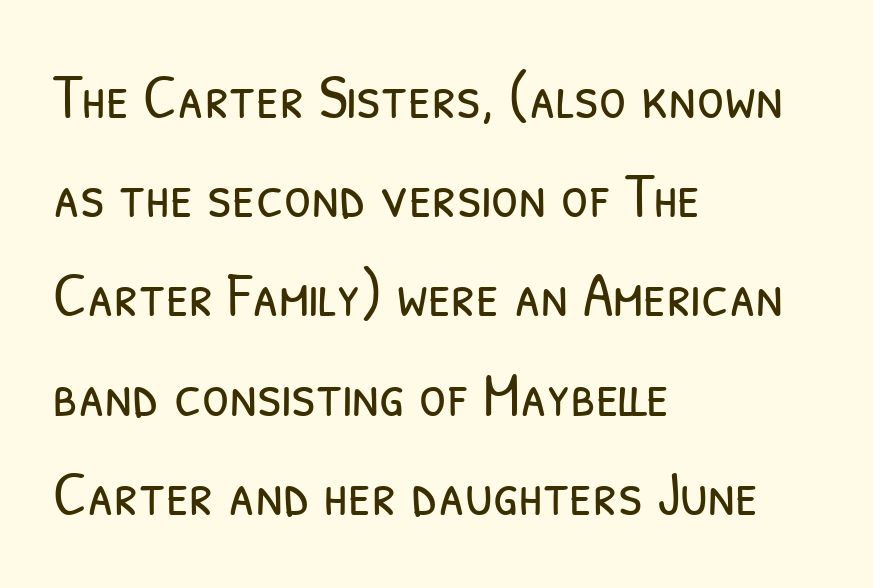
{"serif": "no", "bold": "no", "weight": "light", "width": "condensed", "stroke_contrast": "low", "x_height": "medium", "monospaced": "no", "underline": "no", "align": "left", "line_spacing": "normal", "line_spacing_ratio": 1.6, "letter_spacing": "normal", "letter_spacing_em": 0.0, "glyph_px": 62}
